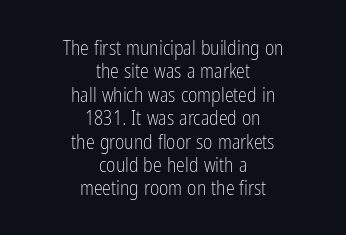
Q: Is the text bold? A: No.
Q: Is the text italic (slanted)? A: No, it is upright.
Q: Is the text underlined? A: No.
Q: How is the paragraph aligned? A: Centered.
Q: Is the spacing between letters normal or unusually wide? A: Normal.
